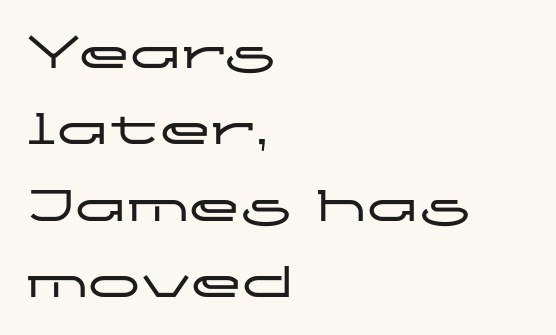
The image shows 52 px wide sans-serif type, upright; set left-aligned, normal line spacing (1.47x), normal letter spacing, not underlined; low stroke contrast and a medium x-height.
